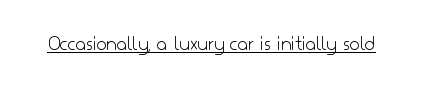
The image shows 22 px text type, upright; set normal letter spacing, underlined.
